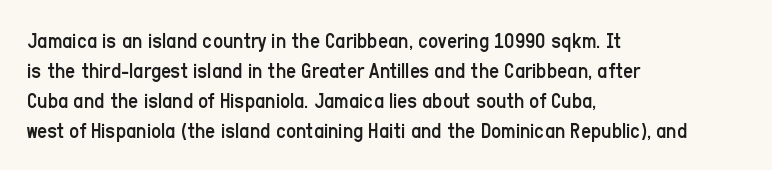
Reading down the column, the eye jumps a familiar distance to each next line. Left-aligned paragraph, ragged on the right. Check under the words: just untouched page. Nope, not italic — everything's standing straight.
